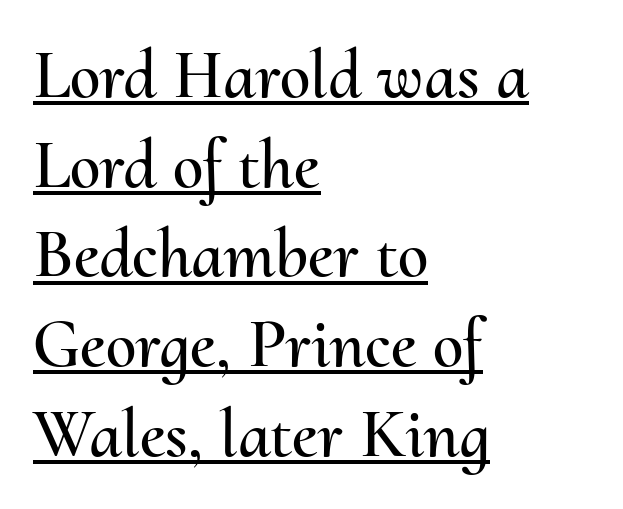
The image shows 69 px text type, upright; set left-aligned, normal line spacing (1.3x), normal letter spacing, underlined; medium stroke contrast and a small x-height.
